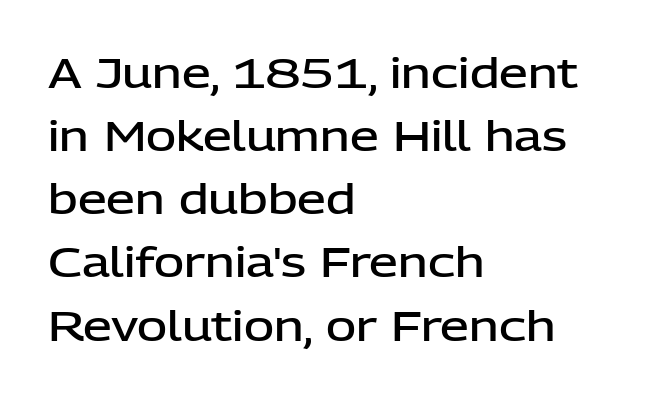
Does the lettering tilt? It doesn't — this is upright. Check under the words: just untouched page. Look at the stroke-to-counter ratio: somewhat heavy, a semibold. This sample has the flowing, uneven cadence of proportional lettering. In CSS terms this would be text-align: left. Short note: letters normally spaced.
